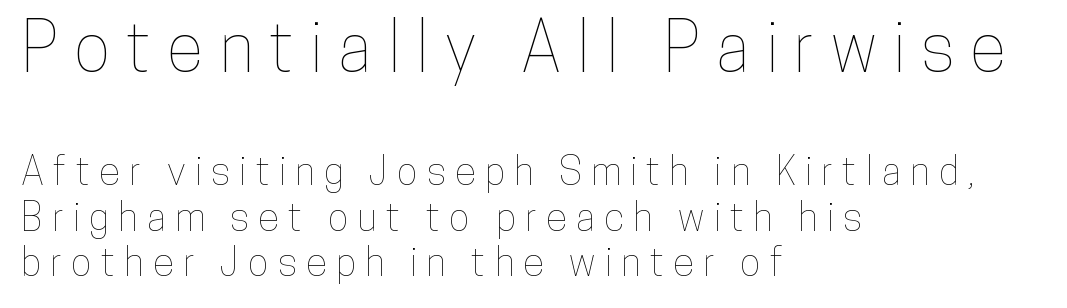
Q: Is the text italic (slanted)? A: No, it is upright.
Q: Is the text underlined? A: No.
Q: How is the paragraph aligned? A: Left-aligned.
Q: Is the spacing between letters normal or unusually wide? A: Unusually wide.
Q: Which block of text is set in a larger size, the first (top) or the second (bottom)? A: The first (top) one.
Q: Width (condensed, normal, or wide)? A: Condensed.
Q: Stroke contrast? A: Low.
Q: x-height? A: Medium.
Q: Monospaced? A: No.
